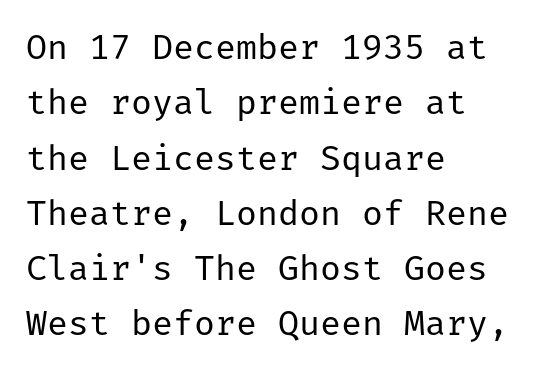
Q: Is the text bold? A: No.
Q: Is the text italic (slanted)? A: No, it is upright.
Q: Is the typeface a serif or a sans-serif typeface? A: Sans-serif.
Q: Is the text underlined? A: No.
Q: How is the paragraph aligned? A: Left-aligned.
Q: Is the spacing between letters normal or unusually wide? A: Normal.
Q: Is the spacing between lines tight, normal or loose? A: Normal.
Q: Width (condensed, normal, or wide)? A: Normal.
Q: Stroke contrast? A: Low.
Q: x-height? A: Medium.
